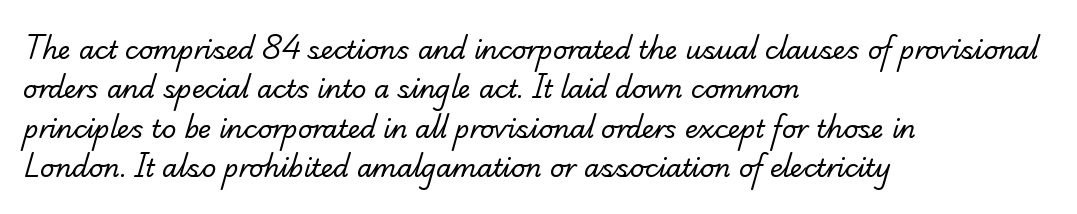
Descenders are the only things crossing below the line. Unbolded letterforms with no extra heft. The rows are spaced the way most documents space them. Where is the straight margin? On the left.
